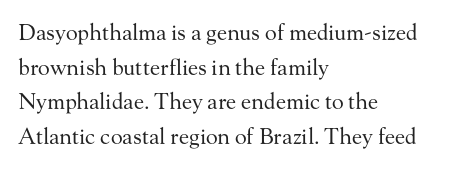
Q: Is the text bold? A: No.
Q: Is the text italic (slanted)? A: No, it is upright.
Q: Is the text underlined? A: No.
Q: How is the paragraph aligned? A: Left-aligned.
Q: Is the spacing between letters normal or unusually wide? A: Normal.
Q: Is the spacing between lines tight, normal or loose? A: Normal.
